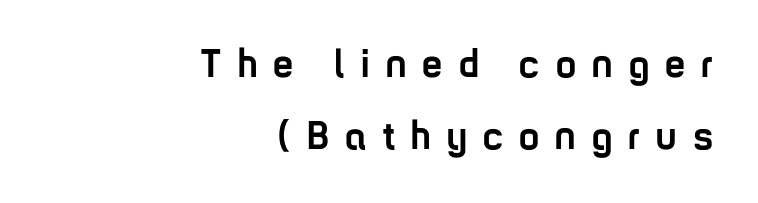
Q: Is the text bold? A: Yes.
Q: Is the text italic (slanted)? A: No, it is upright.
Q: Is the typeface a serif or a sans-serif typeface? A: Sans-serif.
Q: Is the text underlined? A: No.
Q: How is the paragraph aligned? A: Right-aligned.
Q: Is the spacing between letters normal or unusually wide? A: Unusually wide.
Q: Width (condensed, normal, or wide)? A: Condensed.
Q: Stroke contrast? A: Low.
Q: x-height? A: Medium.
Q: Monospaced? A: No.
